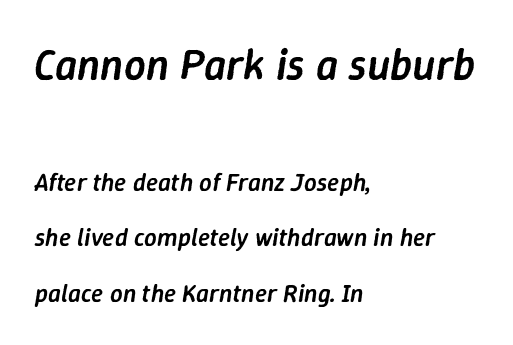
The image shows 43 px semibold type, italic (leaning right); set left-aligned, loose line spacing (2.22x), normal letter spacing, not underlined; the first (top) block is 1.72x larger; low stroke contrast and a medium x-height.
